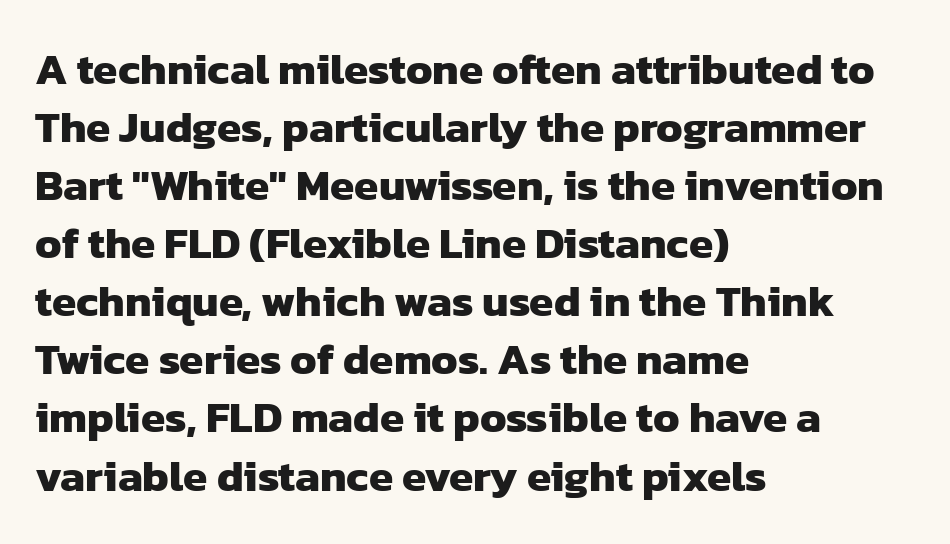
The specimen omits any rule beneath the text block's lines. The sample has been set heavy, in full bold. Note the varied advance widths — an 'i' is clearly narrower than an 'm'. Compared with a centered layout, this one pins lines to the left instead.
